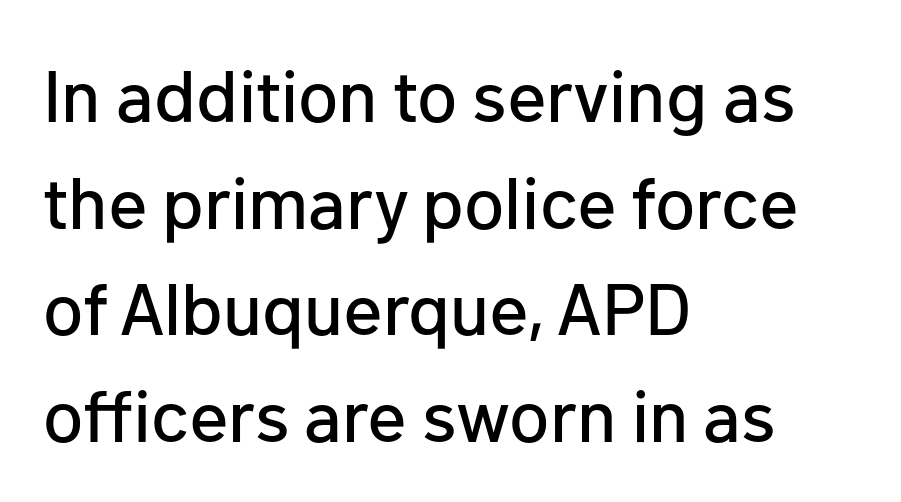
The letters carry no serifs — their stems end cleanly without finishing strokes. Looks like regular typesetting: each glyph gets only the width it needs. A roman cut, with each character standing at attention. The rendering uses a moderate line-height, typical for paragraphs. This rendering uses left alignment, leaving the right contour irregular. A bare baseline throughout the passage.
